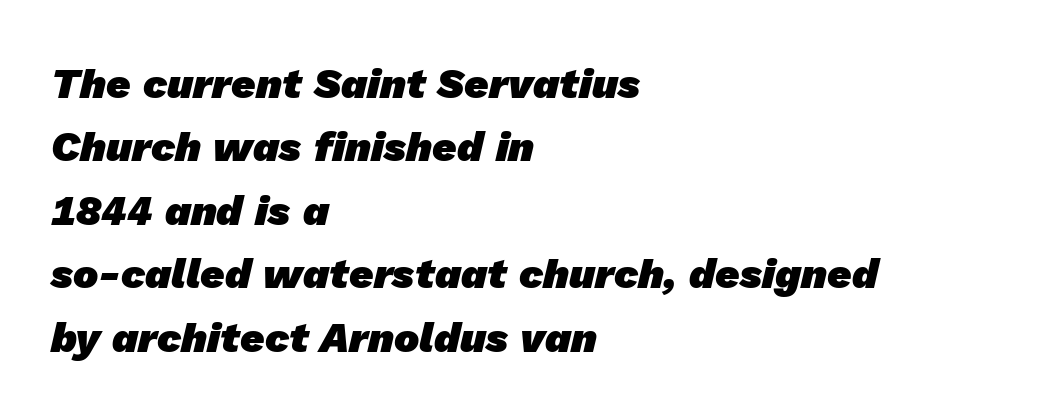
{"serif": "no", "bold": "yes", "weight": "heavy", "width": "normal", "stroke_contrast": "low", "x_height": "medium", "monospaced": "no", "underline": "no", "align": "left", "line_spacing": "normal", "line_spacing_ratio": 1.51, "letter_spacing": "normal", "letter_spacing_em": 0.0, "glyph_px": 42}
